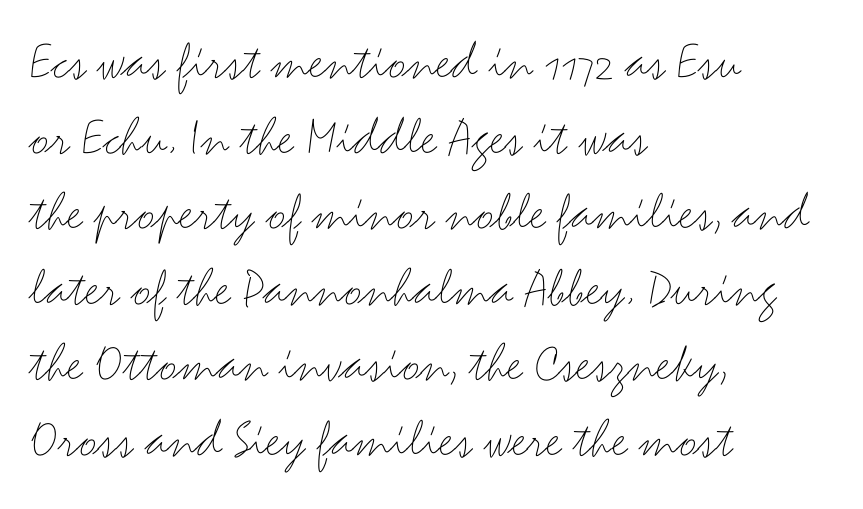
Lines of text with bare space underneath. Counters stay open thanks to moderate or lighter strokes. Honestly, the letter spacing is just normal — you wouldn't notice it. The paragraph shown leans on its left margin.
